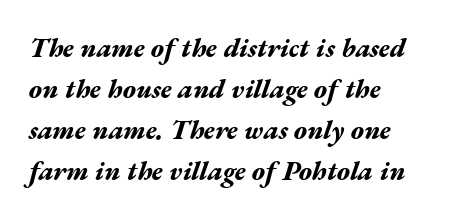
Q: Is the text bold? A: Yes.
Q: Is the text italic (slanted)? A: Yes, it leans right by about 17 degrees.
Q: Is the text underlined? A: No.
Q: How is the paragraph aligned? A: Left-aligned.
Q: Is the spacing between letters normal or unusually wide? A: Normal.
Q: Is the spacing between lines tight, normal or loose? A: Normal.
